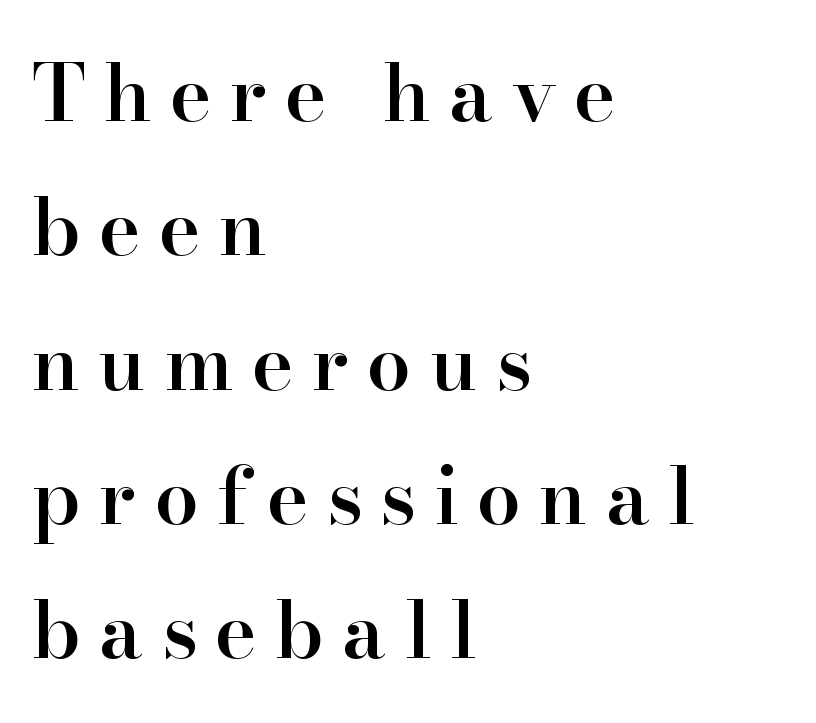
The image shows 79 px semibold serif type, upright; set left-aligned, normal line spacing (1.7x), unusually wide letter spacing (+0.23 em), not underlined; high stroke contrast and a small x-height.
